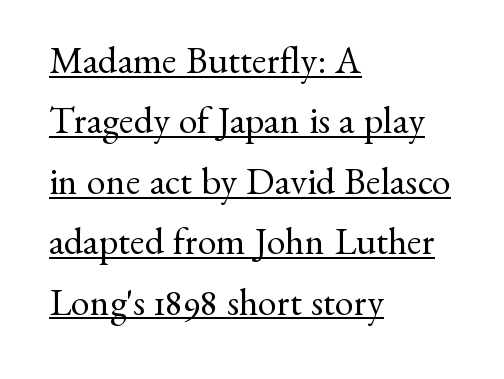
{"serif": "yes", "italic": "no", "bold": "no", "weight": "regular", "width": "normal", "stroke_contrast": "medium", "x_height": "small", "monospaced": "no", "underline": "yes", "align": "left", "line_spacing": "normal", "line_spacing_ratio": 1.59, "letter_spacing": "normal", "letter_spacing_em": 0.0, "glyph_px": 38}
